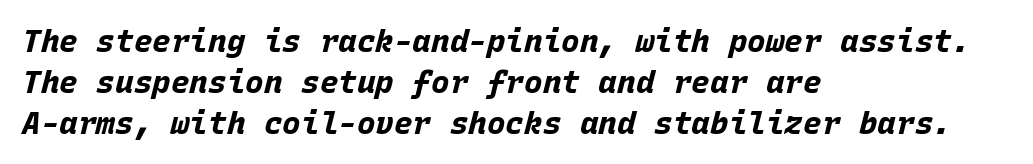
Q: Is the text bold? A: Yes.
Q: Is the text italic (slanted)? A: Yes, it leans right by about 15 degrees.
Q: Is the text underlined? A: No.
Q: How is the paragraph aligned? A: Left-aligned.
Q: Is the spacing between letters normal or unusually wide? A: Normal.
Q: Is the spacing between lines tight, normal or loose? A: Normal.
Q: Width (condensed, normal, or wide)? A: Normal.
Q: Stroke contrast? A: Low.
Q: x-height? A: Large.
Q: Monospaced? A: Yes.
